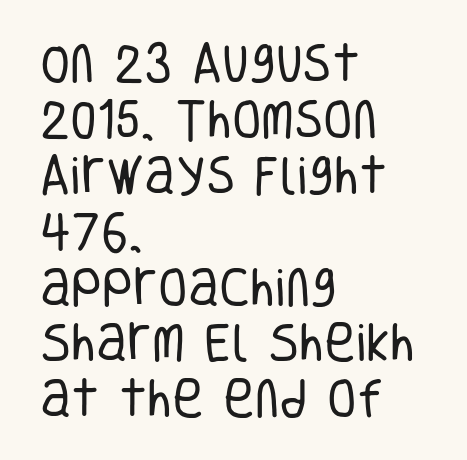
Q: Is the text bold? A: No.
Q: Is the text italic (slanted)? A: No, it is upright.
Q: Is the typeface a serif or a sans-serif typeface? A: Sans-serif.
Q: Is the text underlined? A: No.
Q: How is the paragraph aligned? A: Left-aligned.
Q: Is the spacing between letters normal or unusually wide? A: Normal.
Q: Is the spacing between lines tight, normal or loose? A: Normal.
Q: Width (condensed, normal, or wide)? A: Condensed.
Q: Stroke contrast? A: Low.
Q: x-height? A: Large.
Q: Monospaced? A: No.
